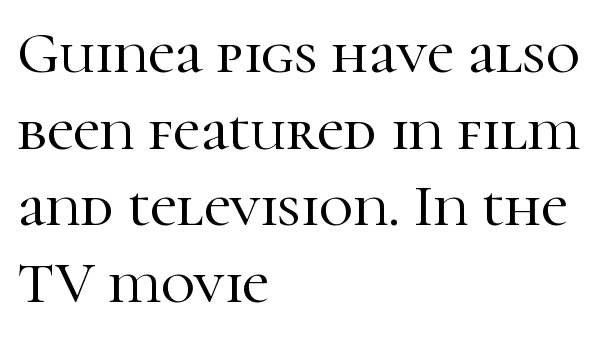
{"serif": "yes", "italic": "no", "width": "normal", "stroke_contrast": "high", "x_height": "medium", "monospaced": "no", "underline": "no", "align": "left", "line_spacing": "normal", "line_spacing_ratio": 1.3, "letter_spacing": "normal", "letter_spacing_em": 0.0, "glyph_px": 59}
